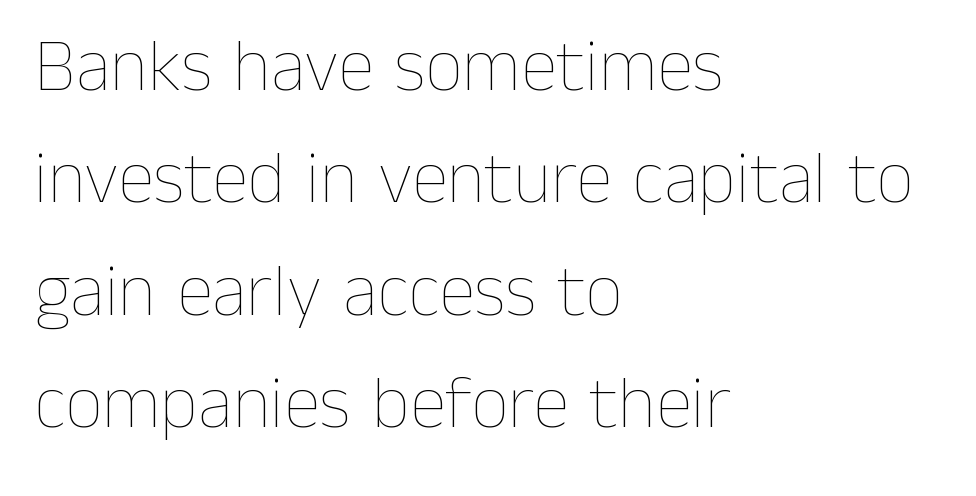
Varying glyph widths throughout — classic text-font behaviour. The type is set solid horizontally, with unmodified tracking. Reading down the column, the eye jumps a familiar distance to each next line. The area under the type is left untouched. Does the lettering tilt? It doesn't — this is upright.
